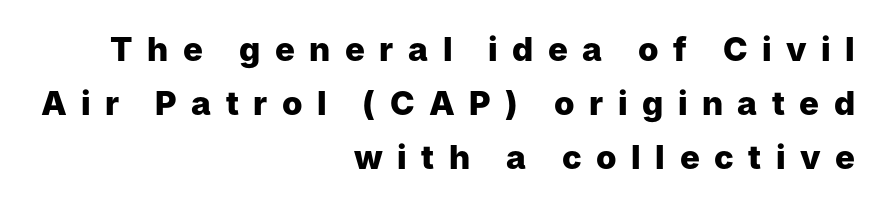
The image shows 33 px heavy sans-serif type, upright; set right-aligned, normal line spacing (1.64x), unusually wide letter spacing (+0.44 em), not underlined; low stroke contrast and a medium x-height.
